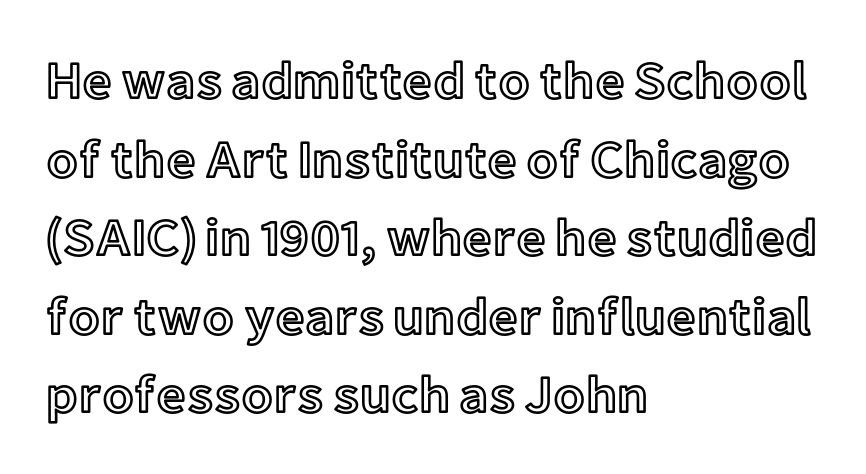
The image shows 52 px text type, upright; set left-aligned, normal line spacing (1.51x), normal letter spacing, not underlined; a medium x-height.
